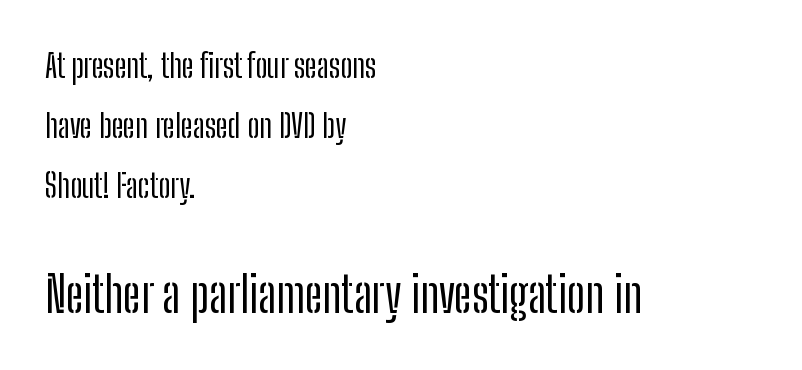
The setting favours the left margin, as ordinary paragraphs usually do. Note: no serifs on the glyphs. The letters sit at their default tracking, neither squeezed nor spread. Glance below the letters and you will spot only blank space. The passage shown begins with its smaller block and ends with its larger one.
